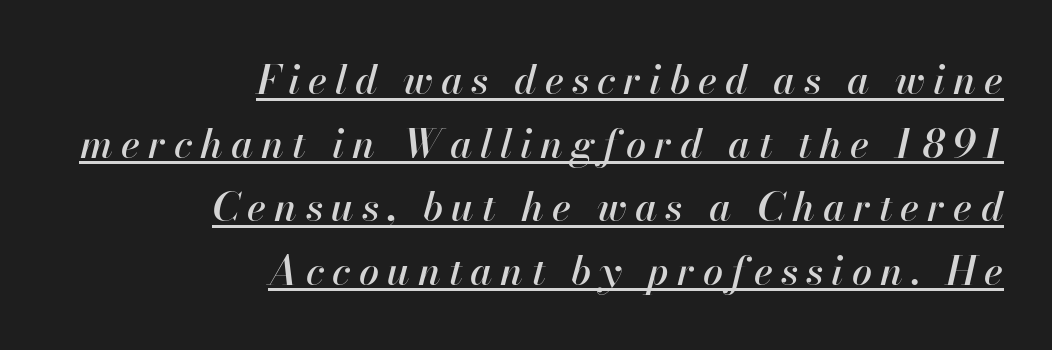
{"italic": "yes", "lean": "right", "slant_degrees": 13, "width": "normal", "stroke_contrast": "high", "x_height": "small", "monospaced": "no", "underline": "yes", "align": "right", "line_spacing": "normal", "line_spacing_ratio": 1.59, "letter_spacing": "wide", "letter_spacing_em": 0.2, "glyph_px": 40}
